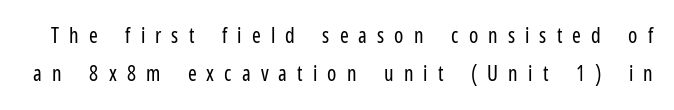
{"italic": "no", "bold": "no", "underline": "no", "line_spacing_ratio": 1.83, "letter_spacing": "wide", "letter_spacing_em": 0.48, "glyph_px": 21}
